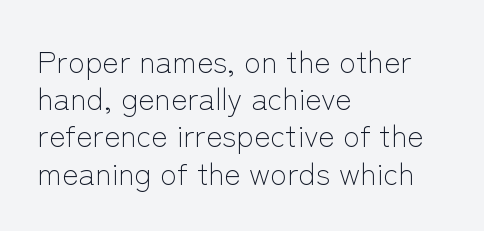
Q: Is the text bold? A: No.
Q: Is the text italic (slanted)? A: No, it is upright.
Q: Is the typeface a serif or a sans-serif typeface? A: Sans-serif.
Q: Is the text underlined? A: No.
Q: How is the paragraph aligned? A: Left-aligned.
Q: Is the spacing between letters normal or unusually wide? A: Normal.
Q: Width (condensed, normal, or wide)? A: Normal.
Q: Stroke contrast? A: Low.
Q: x-height? A: Medium.
Q: Monospaced? A: No.
